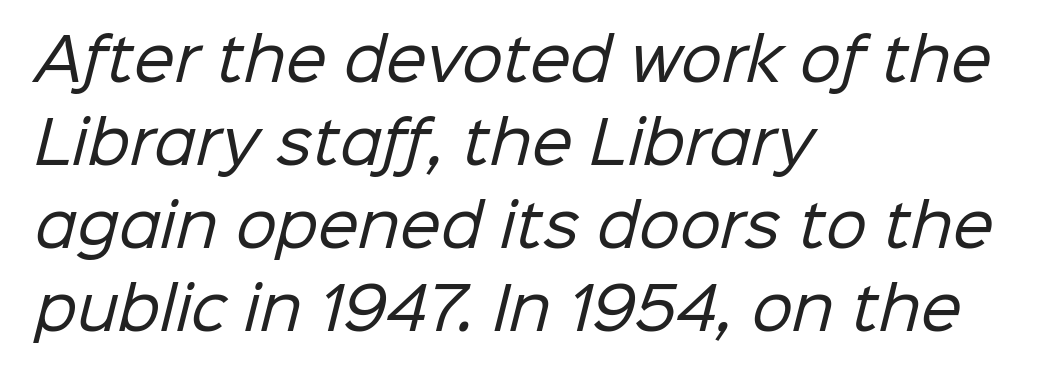
{"serif": "no", "bold": "no", "weight": "regular", "width": "normal", "stroke_contrast": "low", "x_height": "medium", "monospaced": "no", "underline": "no", "align": "left", "line_spacing": "normal", "line_spacing_ratio": 1.43, "letter_spacing": "normal", "letter_spacing_em": 0.0, "glyph_px": 58}
